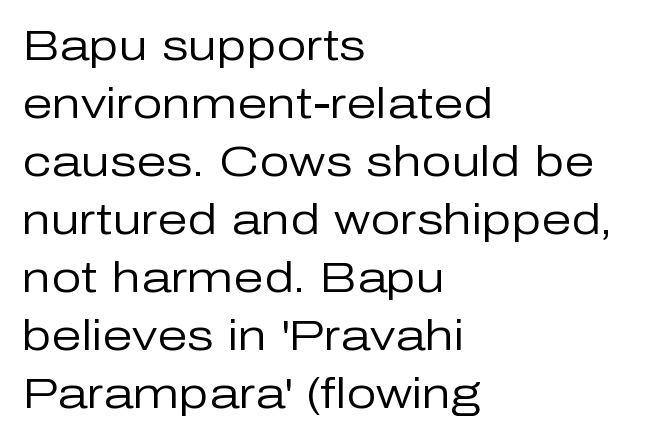
Q: Is the text bold? A: No.
Q: Is the text italic (slanted)? A: No, it is upright.
Q: Is the typeface a serif or a sans-serif typeface? A: Sans-serif.
Q: Is the text underlined? A: No.
Q: How is the paragraph aligned? A: Left-aligned.
Q: Is the spacing between letters normal or unusually wide? A: Normal.
Q: Is the spacing between lines tight, normal or loose? A: Normal.
Q: Width (condensed, normal, or wide)? A: Normal.
Q: Stroke contrast? A: Low.
Q: x-height? A: Medium.
Q: Monospaced? A: No.
